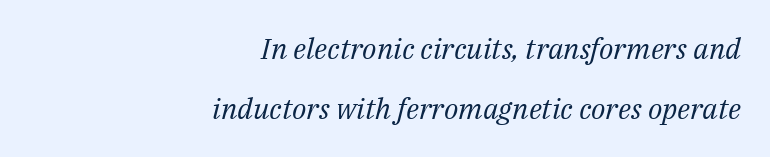
Q: Is the text bold? A: No.
Q: Is the text italic (slanted)? A: Yes, it leans right by about 14 degrees.
Q: Is the typeface a serif or a sans-serif typeface? A: Serif.
Q: Is the text underlined? A: No.
Q: How is the paragraph aligned? A: Right-aligned.
Q: Is the spacing between letters normal or unusually wide? A: Normal.
Q: Is the spacing between lines tight, normal or loose? A: Loose.
Q: Width (condensed, normal, or wide)? A: Normal.
Q: Stroke contrast? A: Medium.
Q: x-height? A: Medium.
Q: Monospaced? A: No.
